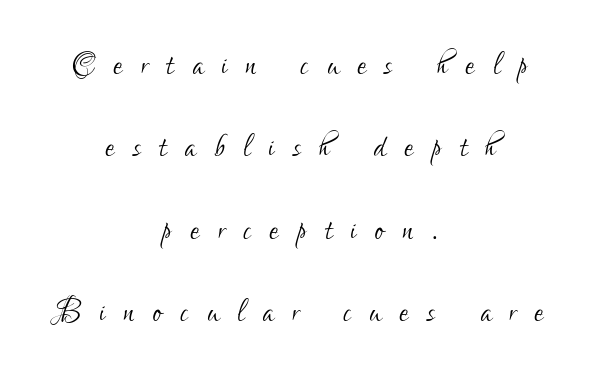
The image shows 41 px light, condensed sans-serif type; set centered, loose line spacing (2.01x), unusually wide letter spacing (+0.45 em), not underlined; low stroke contrast and a small x-height.
